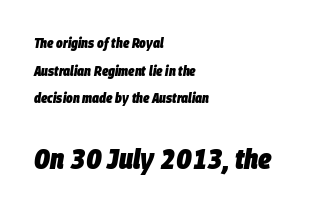
The image shows 29 px heavy, condensed type, italic (leaning right); set left-aligned, loose line spacing (1.97x), normal letter spacing, not underlined; the second (bottom) block is 2.07x larger; low stroke contrast and a large x-height.
